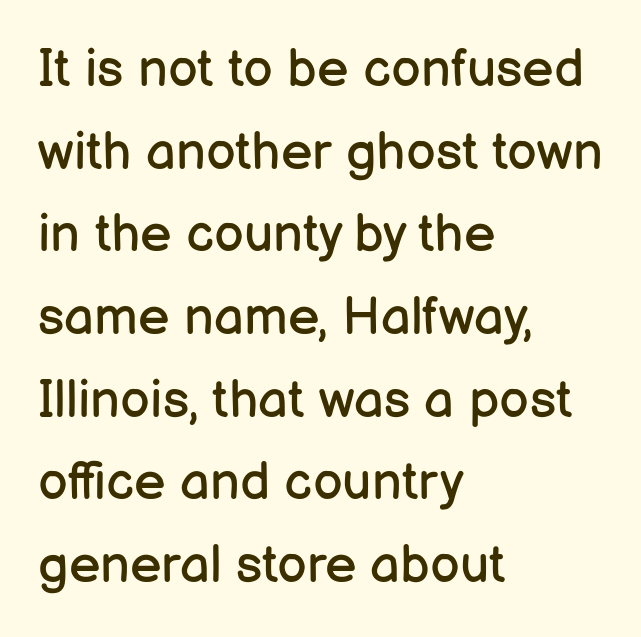
Quick note: underline off. The rendering uses natural spacing where letterforms have individual widths. Line beginnings align vertically; line endings do not. Font category for this specimen: sans-serif. Compared with typical body copy, the letter spacing here is the same.
